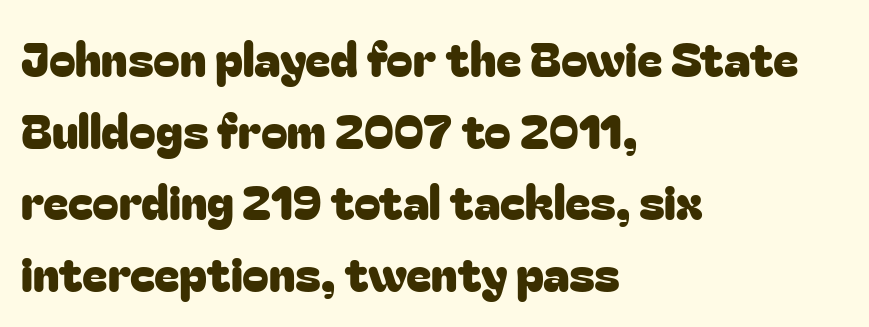
Q: Is the text italic (slanted)? A: No, it is upright.
Q: Is the typeface a serif or a sans-serif typeface? A: Sans-serif.
Q: Is the text underlined? A: No.
Q: How is the paragraph aligned? A: Left-aligned.
Q: Is the spacing between letters normal or unusually wide? A: Normal.
Q: Is the spacing between lines tight, normal or loose? A: Normal.
Q: Width (condensed, normal, or wide)? A: Normal.
Q: Stroke contrast? A: Low.
Q: x-height? A: Medium.
Q: Monospaced? A: No.
